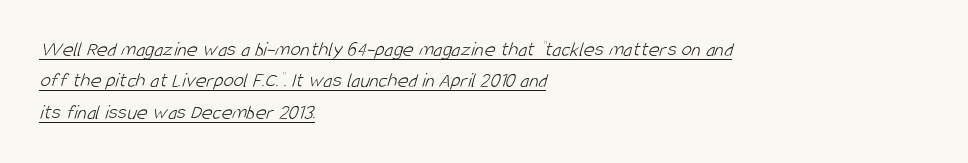
{"bold": "no", "underline": "yes", "align": "left", "line_spacing": "normal", "line_spacing_ratio": 1.5, "letter_spacing": "normal", "letter_spacing_em": 0.0, "glyph_px": 21}
